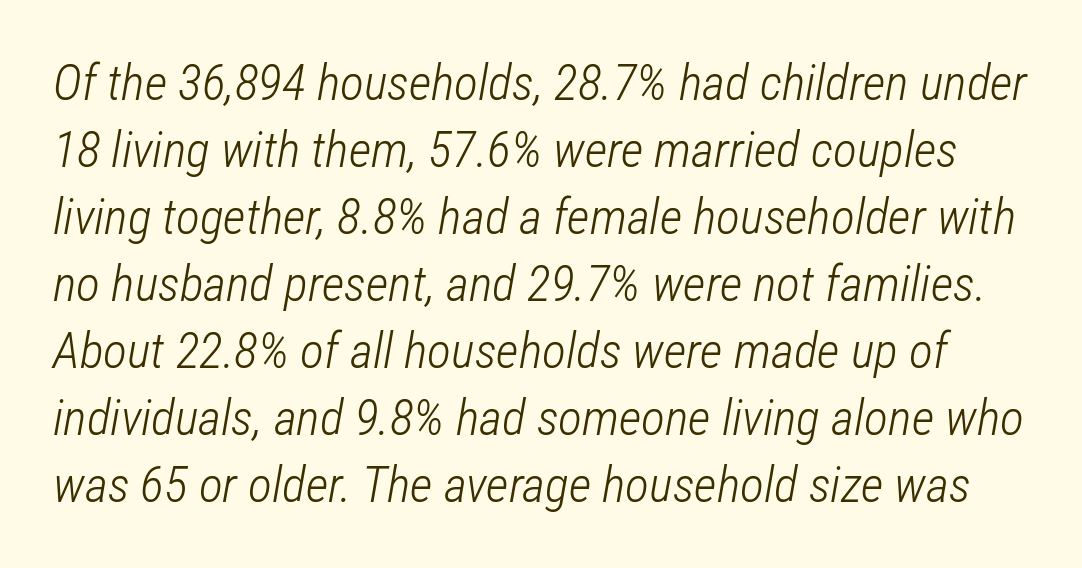
The image shows 50 px light, condensed type, italic (leaning right); set normal line spacing (1.34x), normal letter spacing, not underlined; low stroke contrast and a medium x-height.
